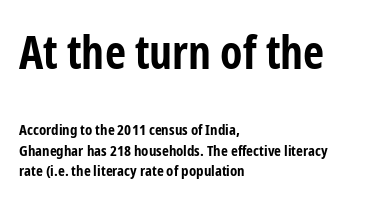
How are the letters spaced? Ordinarily, with no added tracking. Casual observation: everything's shoved over to the left. Bare-footed words on every line. Typesetter's note — upper block bumped up in size, lower block left smaller.
